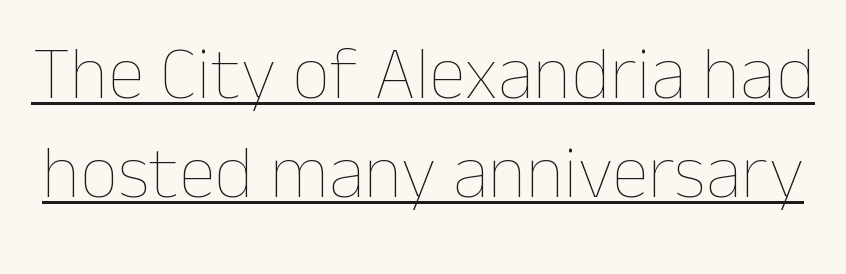
Each line of the rendering has a horizontal stroke beneath the glyphs. How are the letters spaced? Ordinarily, with no added tracking. Whoever set this chose a conventional vertical rhythm. Is the stroke heavy? The answer is a plain regular-or-lighter.
